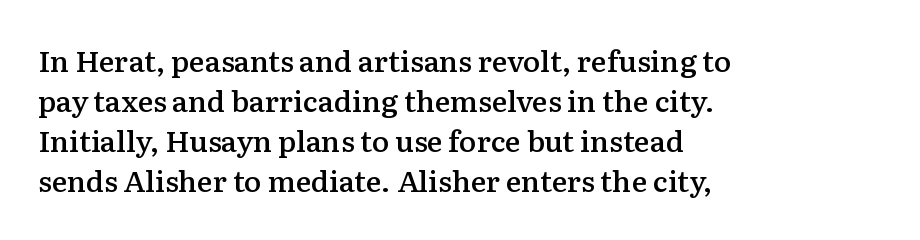
Q: Is the text bold? A: Semi-bold.
Q: Is the text italic (slanted)? A: No, it is upright.
Q: Is the typeface a serif or a sans-serif typeface? A: Serif.
Q: Is the text underlined? A: No.
Q: How is the paragraph aligned? A: Left-aligned.
Q: Is the spacing between letters normal or unusually wide? A: Normal.
Q: Is the spacing between lines tight, normal or loose? A: Normal.
Q: Width (condensed, normal, or wide)? A: Normal.
Q: Stroke contrast? A: Medium.
Q: x-height? A: Medium.
Q: Monospaced? A: No.
